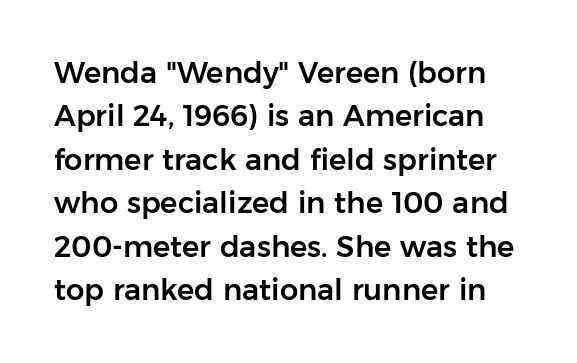
The image shows 29 px sans-serif type, upright; set normal line spacing (1.5x), normal letter spacing, not underlined; low stroke contrast and a medium x-height.
